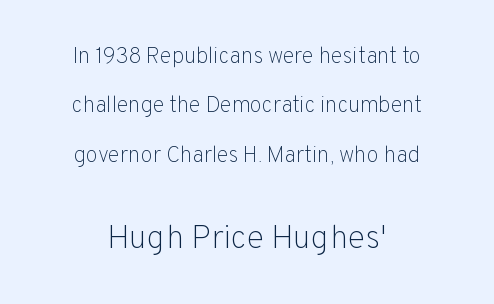
Q: Is the text bold? A: No.
Q: Is the text italic (slanted)? A: No, it is upright.
Q: Is the typeface a serif or a sans-serif typeface? A: Sans-serif.
Q: Is the text underlined? A: No.
Q: How is the paragraph aligned? A: Centered.
Q: Is the spacing between letters normal or unusually wide? A: Normal.
Q: Is the spacing between lines tight, normal or loose? A: Loose.
Q: Which block of text is set in a larger size, the first (top) or the second (bottom)? A: The second (bottom) one.
Q: Width (condensed, normal, or wide)? A: Normal.
Q: Stroke contrast? A: Low.
Q: x-height? A: Medium.
Q: Monospaced? A: No.
